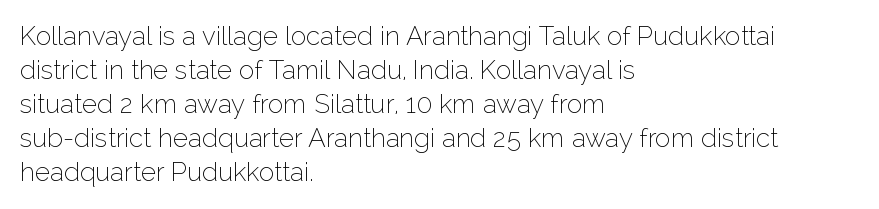
Q: Is the text bold? A: No.
Q: Is the text italic (slanted)? A: No, it is upright.
Q: Is the text underlined? A: No.
Q: How is the paragraph aligned? A: Left-aligned.
Q: Is the spacing between letters normal or unusually wide? A: Normal.
Q: Is the spacing between lines tight, normal or loose? A: Normal.
